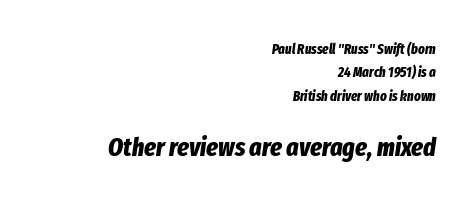
{"italic": "yes", "lean": "right", "slant_degrees": 8, "bold": "yes", "underline": "no", "align": "right", "line_spacing": "normal", "line_spacing_ratio": 1.67, "letter_spacing": "normal", "letter_spacing_em": 0.0, "larger_block": "second", "size_ratio": 1.86, "glyph_px": 26}
